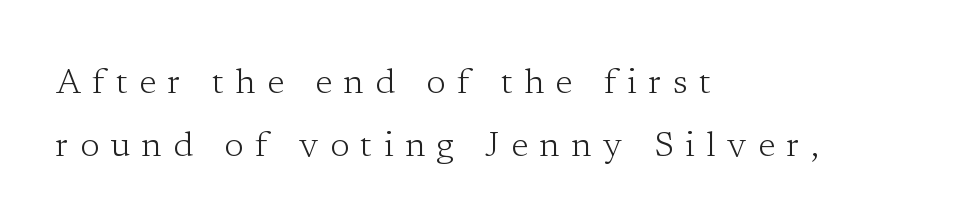
The image shows 35 px light serif type, upright; set left-aligned, line spacing 1.79x, unusually wide letter spacing (+0.33 em), not underlined; low stroke contrast and a medium x-height.
